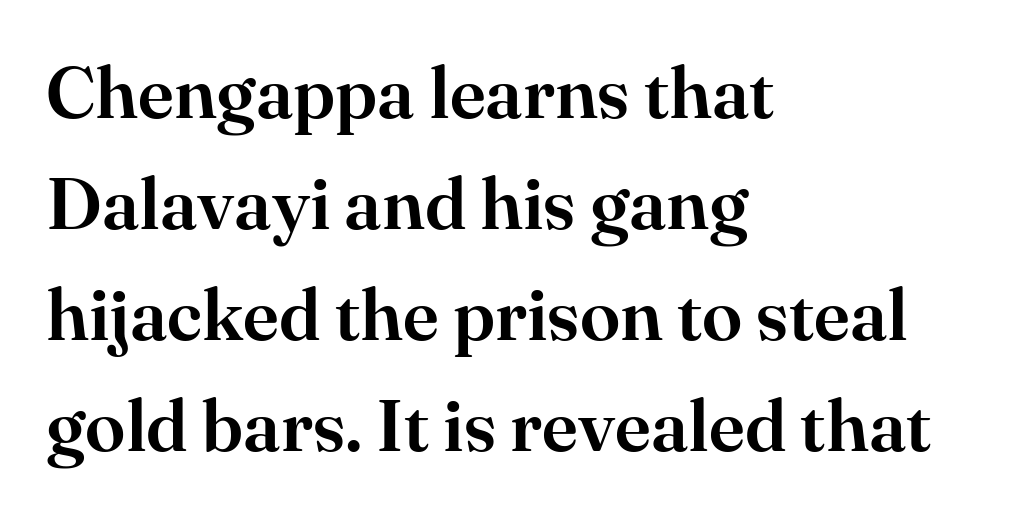
The image shows 73 px serif type, upright; set left-aligned, normal line spacing (1.52x), normal letter spacing, not underlined; high stroke contrast and a small x-height.
